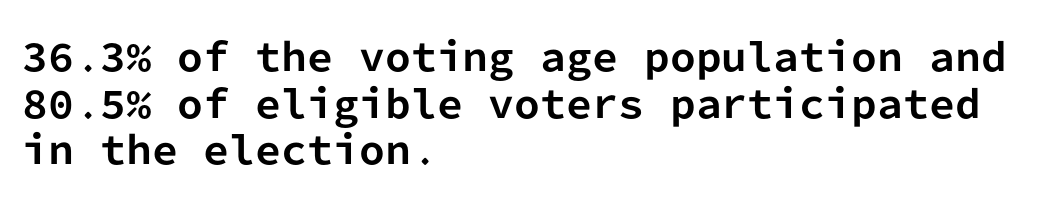
Q: Is the text bold? A: Yes.
Q: Is the text italic (slanted)? A: No, it is upright.
Q: Is the typeface a serif or a sans-serif typeface? A: Sans-serif.
Q: Is the text underlined? A: No.
Q: How is the paragraph aligned? A: Left-aligned.
Q: Is the spacing between letters normal or unusually wide? A: Normal.
Q: Is the spacing between lines tight, normal or loose? A: Normal.
Q: Width (condensed, normal, or wide)? A: Normal.
Q: Stroke contrast? A: Low.
Q: x-height? A: Medium.
Q: Monospaced? A: Yes.
